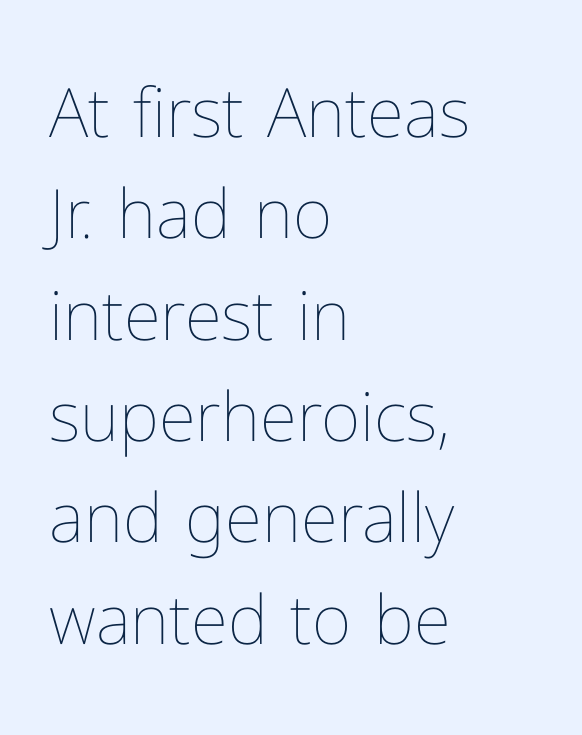
{"italic": "no", "bold": "no", "weight": "thin", "width": "normal", "stroke_contrast": "low", "x_height": "medium", "monospaced": "no", "underline": "no", "align": "left", "line_spacing": "normal", "line_spacing_ratio": 1.49, "letter_spacing": "normal", "letter_spacing_em": 0.0, "glyph_px": 68}
